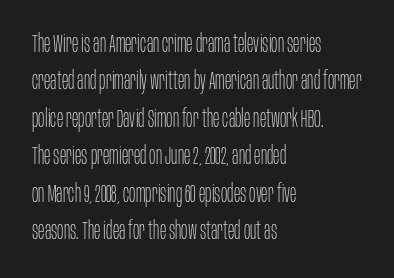
Q: Is the text bold? A: No.
Q: Is the text italic (slanted)? A: No, it is upright.
Q: Is the text underlined? A: No.
Q: How is the paragraph aligned? A: Left-aligned.
Q: Is the spacing between letters normal or unusually wide? A: Normal.
Q: Is the spacing between lines tight, normal or loose? A: Normal.
